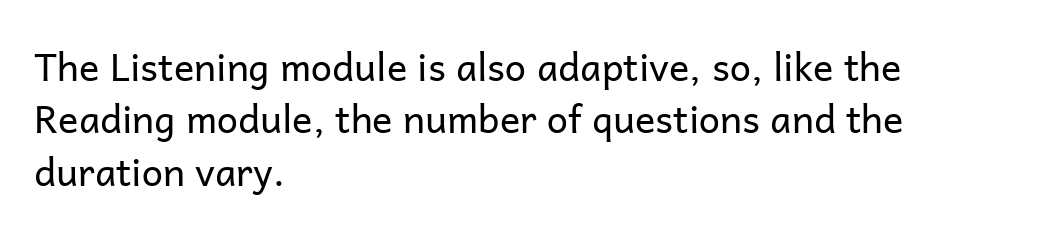
Grotesque or geometric, the face here clearly has no serifs. This sample has the flowing, uneven cadence of proportional lettering. The line texture is even and compact thanks to regular tracking. The space between consecutive lines is moderate. The text block is weighted toward the left margin, trailing off unevenly rightward. The letterforms sit at book weight or below.
